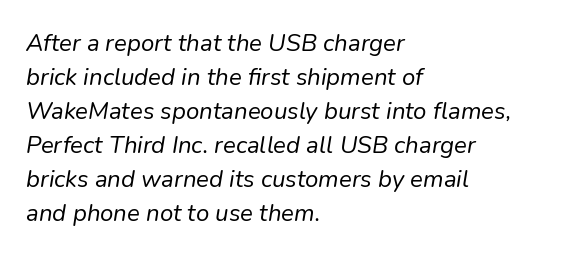
Unbolded letterforms with no extra heft. Observe the ordinary spacing: letters are neighbours, not strangers. One-word summary of the alignment: left. These lines were composed using italics.
